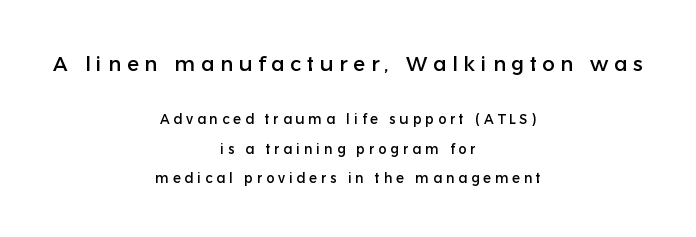
Q: Is the text italic (slanted)? A: No, it is upright.
Q: Is the text underlined? A: No.
Q: How is the paragraph aligned? A: Centered.
Q: Is the spacing between letters normal or unusually wide? A: Unusually wide.
Q: Is the spacing between lines tight, normal or loose? A: Loose.
Q: Which block of text is set in a larger size, the first (top) or the second (bottom)? A: The first (top) one.
